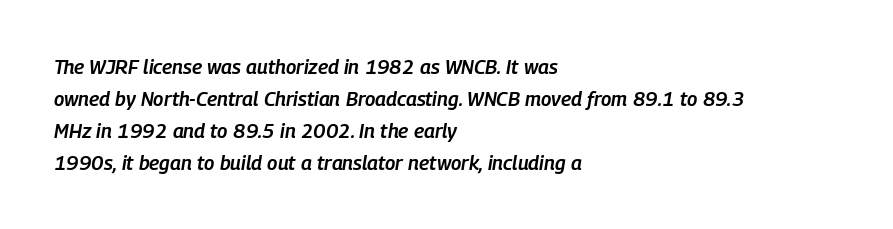
Descenders are the only things crossing below the line. The passage shown is semibold, sitting just below true bold. The tracking reads as untouched default to a designer's eye. You can tell it's italic because the verticals aren't actually vertical. The vertical gap from one line to the next is medium.
